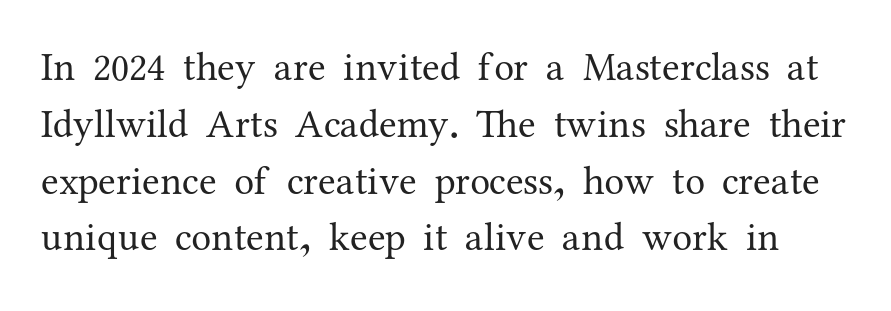
Q: Is the text bold? A: No.
Q: Is the text italic (slanted)? A: No, it is upright.
Q: Is the typeface a serif or a sans-serif typeface? A: Serif.
Q: Is the text underlined? A: No.
Q: Is the spacing between letters normal or unusually wide? A: Normal.
Q: Is the spacing between lines tight, normal or loose? A: Normal.
Q: Width (condensed, normal, or wide)? A: Normal.
Q: Stroke contrast? A: Medium.
Q: x-height? A: Medium.
Q: Monospaced? A: No.
